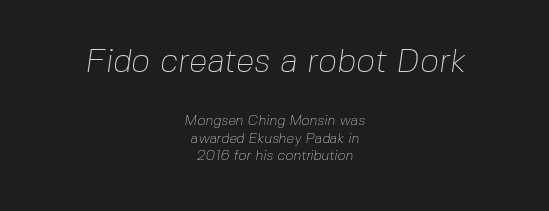
Q: Is the text bold? A: No.
Q: Is the typeface a serif or a sans-serif typeface? A: Sans-serif.
Q: Is the text underlined? A: No.
Q: How is the paragraph aligned? A: Centered.
Q: Is the spacing between letters normal or unusually wide? A: Normal.
Q: Which block of text is set in a larger size, the first (top) or the second (bottom)? A: The first (top) one.
Q: Width (condensed, normal, or wide)? A: Normal.
Q: Stroke contrast? A: Low.
Q: x-height? A: Medium.
Q: Monospaced? A: No.
